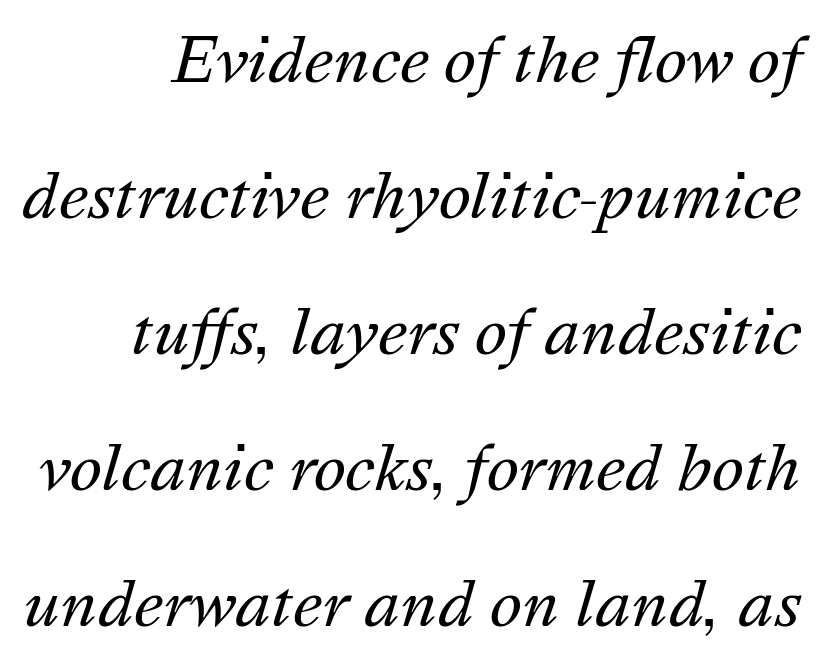
Q: Is the text bold? A: No.
Q: Is the text italic (slanted)? A: Yes, it leans right by about 16 degrees.
Q: Is the text underlined? A: No.
Q: Is the spacing between letters normal or unusually wide? A: Normal.
Q: Is the spacing between lines tight, normal or loose? A: Loose.
Q: Width (condensed, normal, or wide)? A: Normal.
Q: Stroke contrast? A: Medium.
Q: x-height? A: Medium.
Q: Monospaced? A: No.
